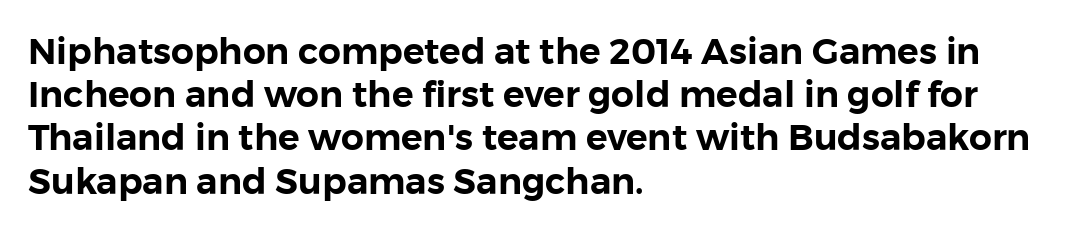
The image shows 36 px sans-serif type, upright; set left-aligned, line spacing 1.2x, normal letter spacing, not underlined; low stroke contrast and a medium x-height.
